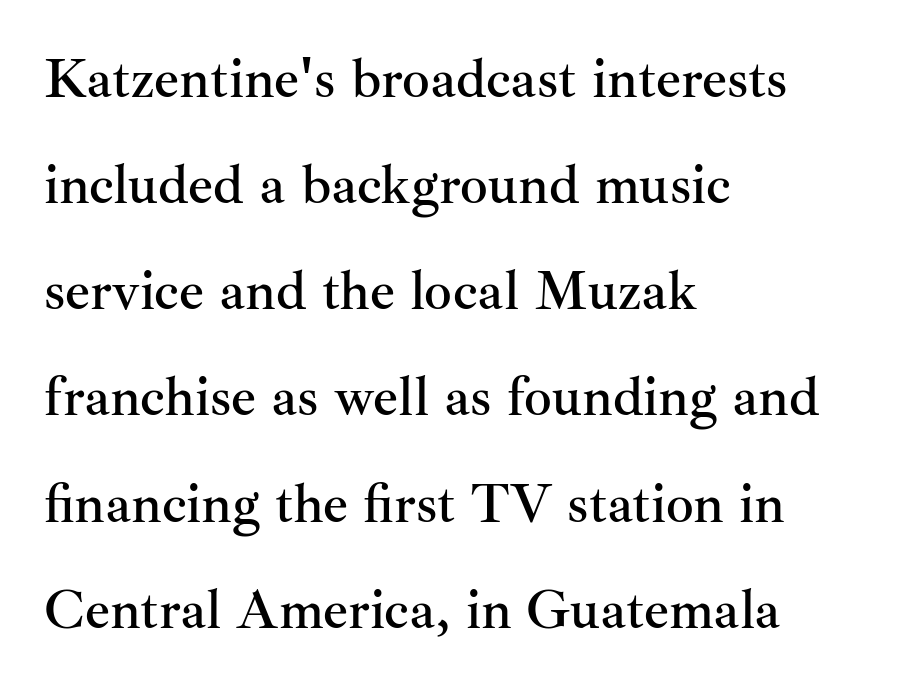
When letters stand straight like this, we call the style roman or upright. Each line starts at the same left margin while the right side varies. Letterform terminals end in serifs throughout the passage. The space between consecutive lines is lavish.
